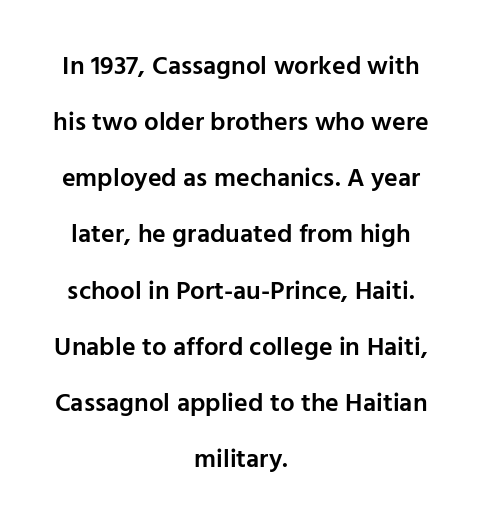
Q: Is the text bold? A: Semi-bold.
Q: Is the text italic (slanted)? A: No, it is upright.
Q: Is the text underlined? A: No.
Q: How is the paragraph aligned? A: Centered.
Q: Is the spacing between letters normal or unusually wide? A: Normal.
Q: Is the spacing between lines tight, normal or loose? A: Loose.
